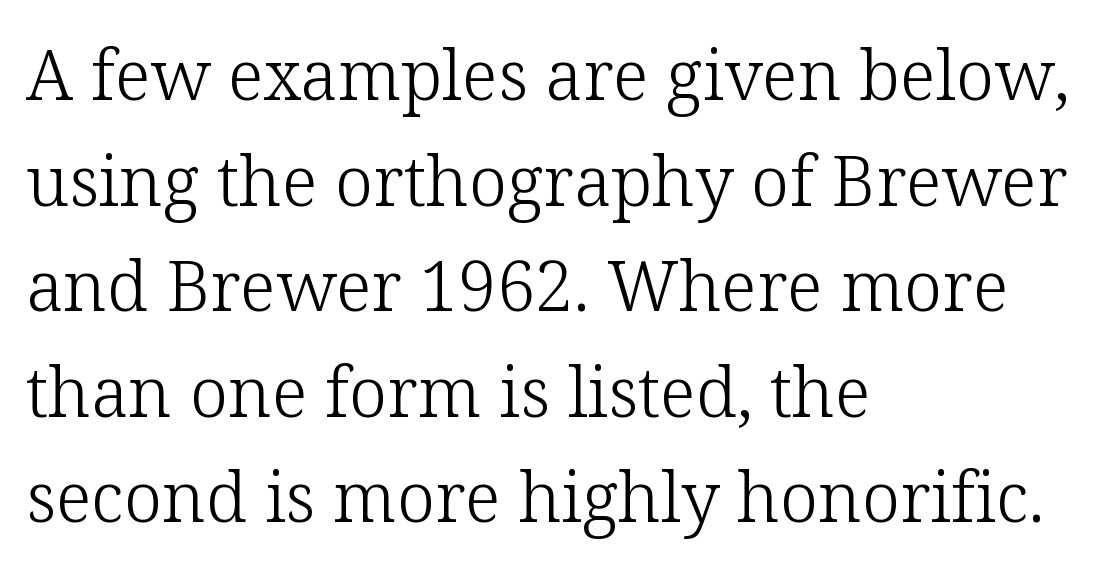
Underlining? Definitely not there. Nothing heavy about these letters — not bold at all. Proportional: the letters do not fall into vertical columns. What kind of face is this? One with serifs.
